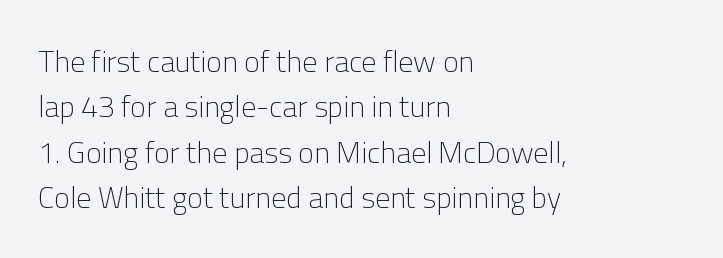
The letters stand upright; this is a roman face. The lines are quadded left. Each letter keeps its own natural width here, so spacing adapts to shape. This rendering leaves character spacing at its baseline value.
